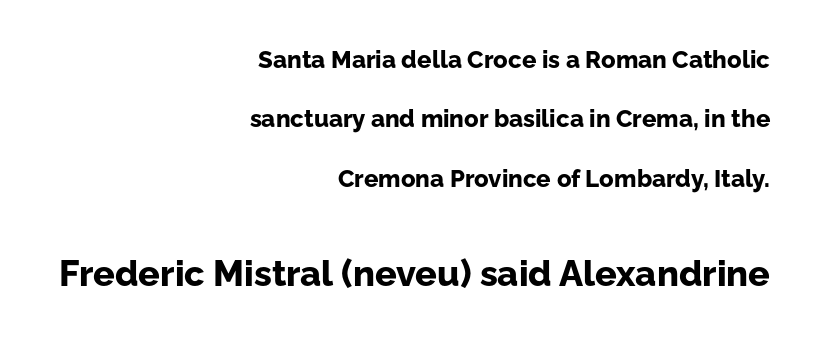
Q: Is the text bold? A: Yes.
Q: Is the text italic (slanted)? A: No, it is upright.
Q: Is the typeface a serif or a sans-serif typeface? A: Sans-serif.
Q: Is the text underlined? A: No.
Q: How is the paragraph aligned? A: Right-aligned.
Q: Is the spacing between letters normal or unusually wide? A: Normal.
Q: Is the spacing between lines tight, normal or loose? A: Loose.
Q: Which block of text is set in a larger size, the first (top) or the second (bottom)? A: The second (bottom) one.
Q: Width (condensed, normal, or wide)? A: Normal.
Q: Stroke contrast? A: Low.
Q: x-height? A: Medium.
Q: Monospaced? A: No.
